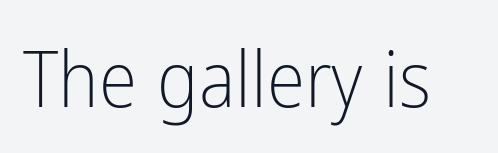
Rendered with straight, roman letterforms. Font category for this specimen: sans-serif. Honestly, the letter spacing is just normal — you wouldn't notice it. Letters have the restrained weight of plain body copy at most. Think of a printed novel: that variable character pitch is what you see here. Honestly, there is no underline to notice here at all.
